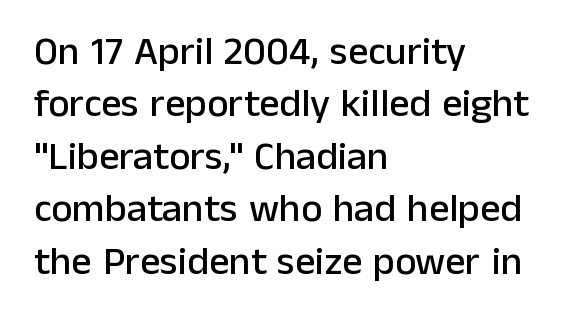
{"serif": "no", "italic": "no", "width": "normal", "stroke_contrast": "low", "x_height": "medium", "monospaced": "no", "underline": "no", "align": "left", "line_spacing": "normal", "line_spacing_ratio": 1.31, "letter_spacing": "normal", "letter_spacing_em": 0.0, "glyph_px": 40}
